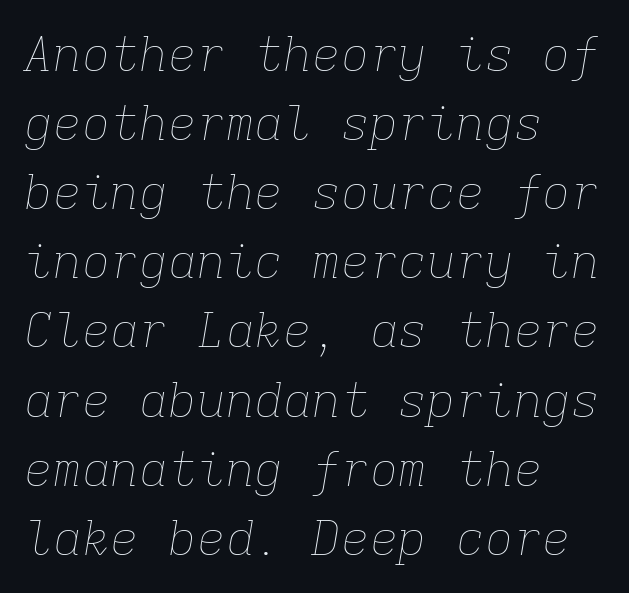
The image shows 48 px thin type, italic (leaning right), monospaced; set left-aligned, normal line spacing (1.44x), normal letter spacing, not underlined; low stroke contrast and a medium x-height.
